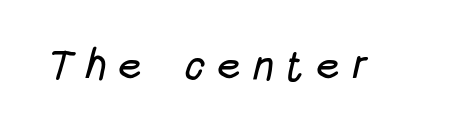
The image shows 43 px condensed sans-serif type; set unusually wide letter spacing (+0.25 em), not underlined; low stroke contrast and a large x-height.
